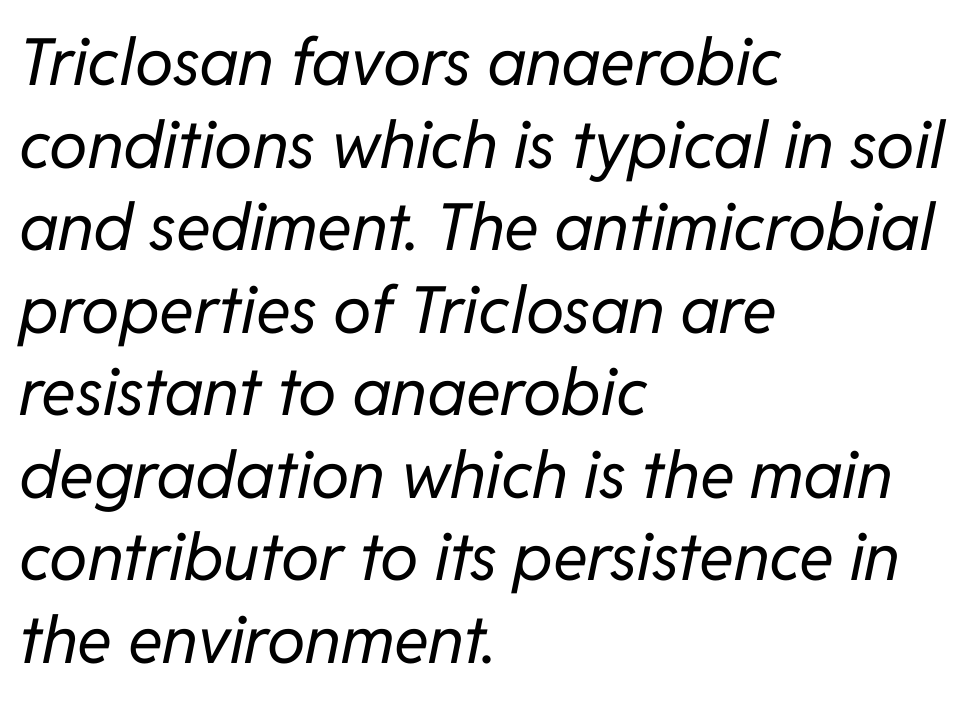
{"italic": "yes", "lean": "right", "slant_degrees": 11, "bold": "no", "weight": "regular", "width": "normal", "stroke_contrast": "low", "x_height": "medium", "monospaced": "no", "underline": "no", "align": "left", "line_spacing": "normal", "line_spacing_ratio": 1.27, "letter_spacing": "normal", "letter_spacing_em": 0.0, "glyph_px": 65}
